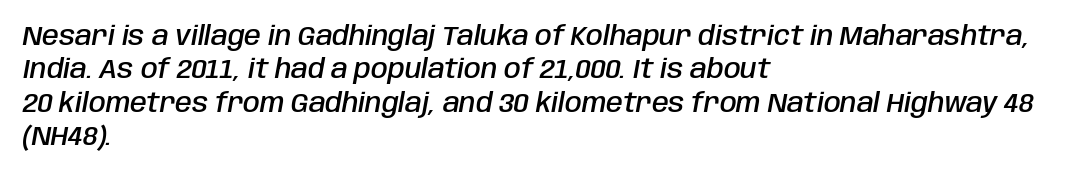
Where is the straight margin? On the left. An italicized treatment has been applied to the whole sample. Anything drawn beneath the words? Only blank space. The horizontal fit of the characters is conventional and even. What weight is shown? A semibold, between regular and bold.
